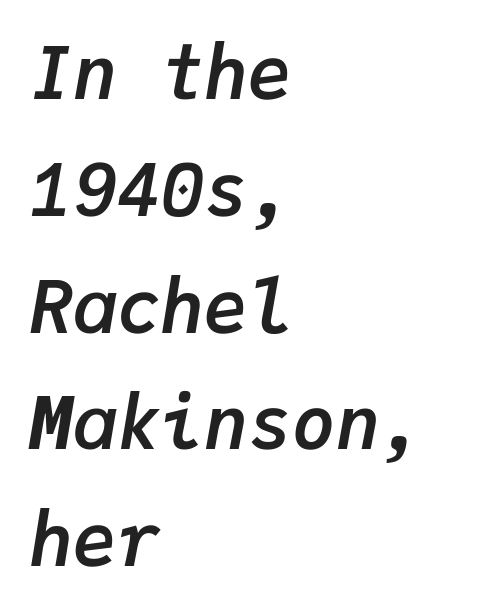
Q: Is the text bold? A: Yes.
Q: Is the text italic (slanted)? A: Yes, it leans right by about 9 degrees.
Q: Is the text underlined? A: No.
Q: How is the paragraph aligned? A: Left-aligned.
Q: Is the spacing between letters normal or unusually wide? A: Normal.
Q: Is the spacing between lines tight, normal or loose? A: Normal.
Q: Width (condensed, normal, or wide)? A: Normal.
Q: Stroke contrast? A: Low.
Q: x-height? A: Medium.
Q: Monospaced? A: Yes.
